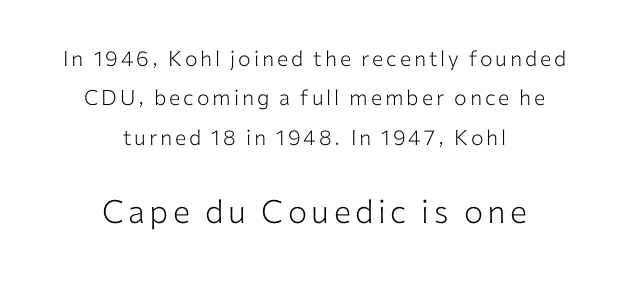
Bold? No — there's no thickening of the strokes. Scale increases going downward across the two blocks. Check under the words: just untouched page. These lines are rendered in a variable-pitch font. These lines are centered, leaving both edges ragged. I'd call this a sans setting — the letters go barefoot.
